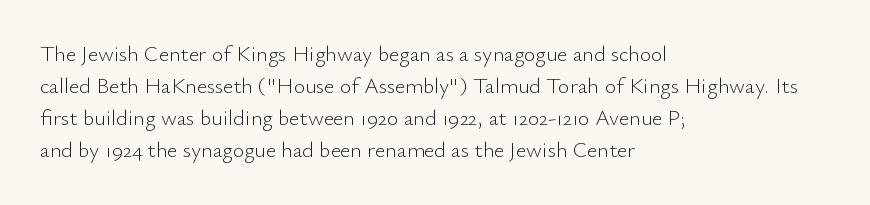
Q: Is the text bold? A: No.
Q: Is the text italic (slanted)? A: No, it is upright.
Q: Is the text underlined? A: No.
Q: How is the paragraph aligned? A: Left-aligned.
Q: Is the spacing between letters normal or unusually wide? A: Normal.
Q: Is the spacing between lines tight, normal or loose? A: Normal.
